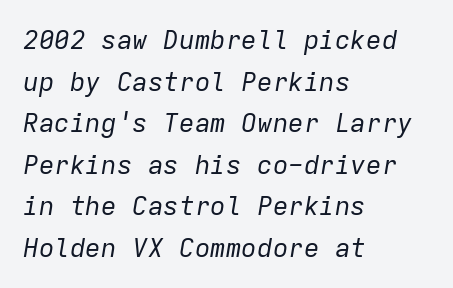
The image shows 26 px text type, italic (leaning right); set left-aligned, normal line spacing (1.6x), normal letter spacing, not underlined.
